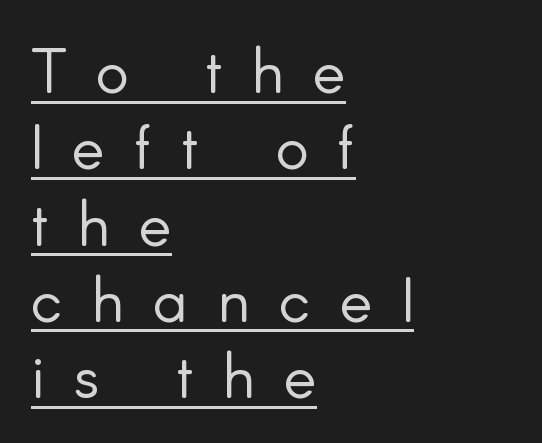
Q: Is the text bold? A: No.
Q: Is the text italic (slanted)? A: No, it is upright.
Q: Is the typeface a serif or a sans-serif typeface? A: Sans-serif.
Q: Is the text underlined? A: Yes.
Q: How is the paragraph aligned? A: Left-aligned.
Q: Is the spacing between letters normal or unusually wide? A: Unusually wide.
Q: Width (condensed, normal, or wide)? A: Normal.
Q: Stroke contrast? A: Low.
Q: x-height? A: Small.
Q: Monospaced? A: No.
